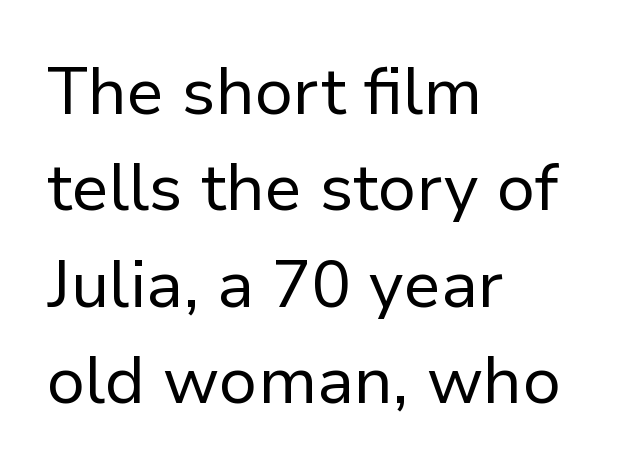
{"serif": "no", "italic": "no", "bold": "no", "weight": "regular", "width": "normal", "stroke_contrast": "low", "x_height": "medium", "monospaced": "no", "underline": "no", "align": "left", "line_spacing": "normal", "line_spacing_ratio": 1.46, "letter_spacing": "normal", "letter_spacing_em": 0.0, "glyph_px": 66}
